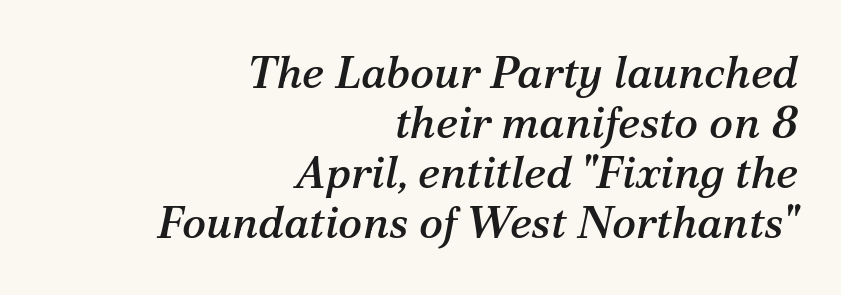
The image shows 45 px serif type, italic (leaning right); set right-aligned, tight line spacing (1.11x), normal letter spacing, not underlined; medium stroke contrast and a medium x-height.
